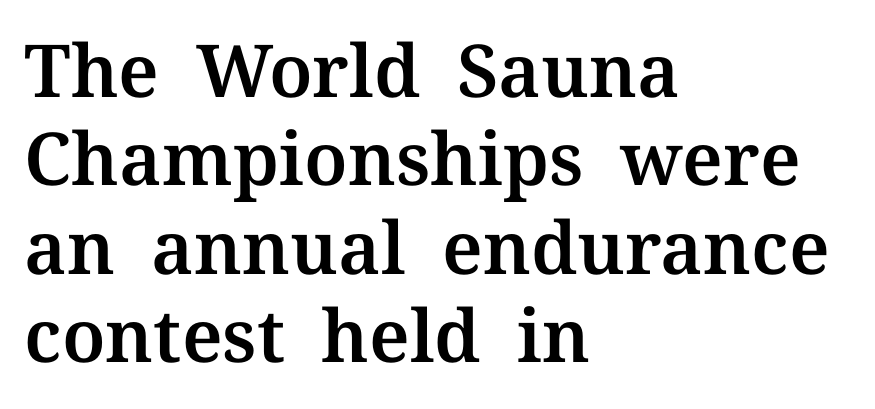
Posture: straight, roman, zero tilt. These lines are rendered in a variable-pitch font. The designer went with a serif here, giving each stem small feet. These lines keep a tight, regular rhythm from letter to letter. Line beginnings align vertically; line endings do not.
